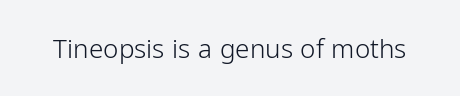
The image shows 26 px text type, upright; set normal letter spacing, not underlined.
